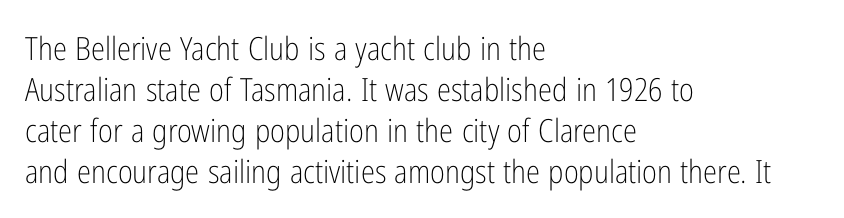
The image shows 32 px light, condensed sans-serif type, upright; set left-aligned, normal line spacing (1.28x), normal letter spacing, not underlined; low stroke contrast and a medium x-height.
